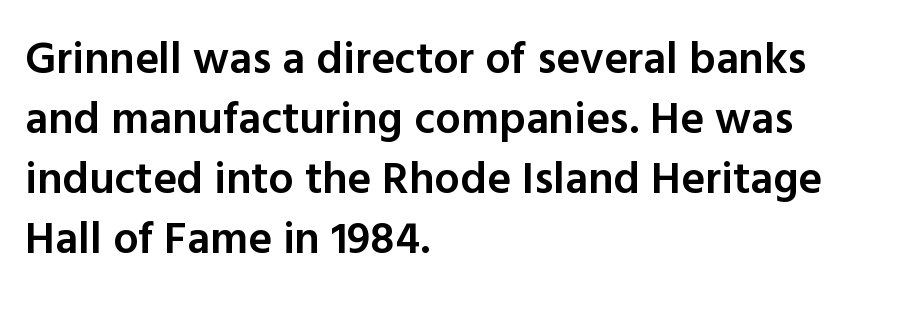
The tracking reads as untouched default to a designer's eye. Style check: upright. What kind of face is this? One without serifs — a sans. If you measured baseline to baseline, you'd find a middling distance. Descender tails drop into unmarked territory. The strokes are fattened partway — semibold, not bold.
